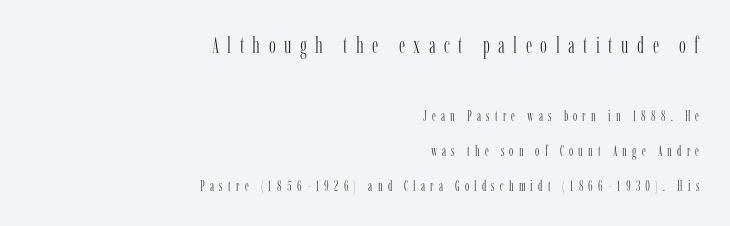
The image shows 23 px text type, upright; set right-aligned, loose line spacing (2.5x), unusually wide letter spacing (+0.37 em), not underlined; the first (top) block is 1.64x larger.
